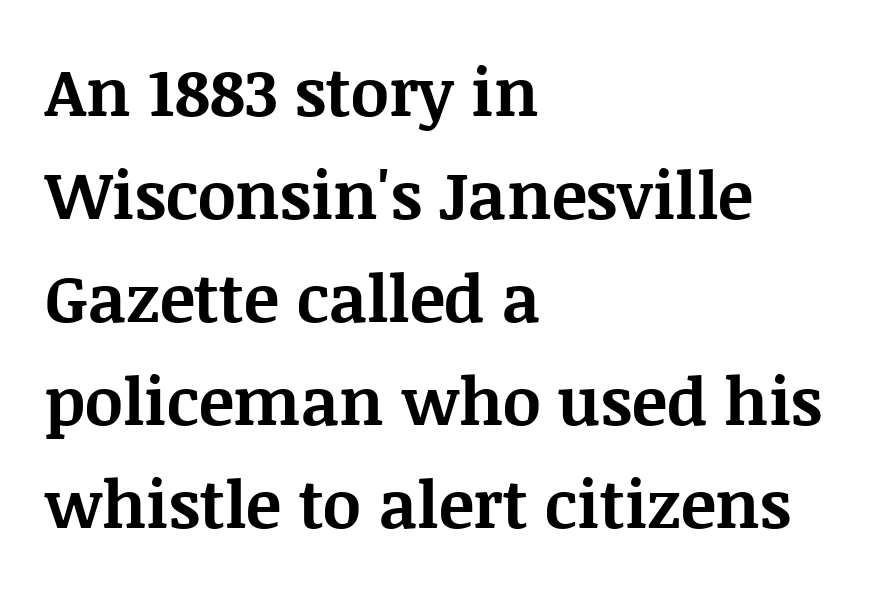
Students, note that the glyphs here touch the page at normal intervals. Each new line begins a customary step beneath the previous one. This sample is left-justified, so line endings fall wherever the words run out. Rendered with straight, roman letterforms. The face used here is proportionally spaced, like ordinary book or web type. A bare baseline throughout the passage.
